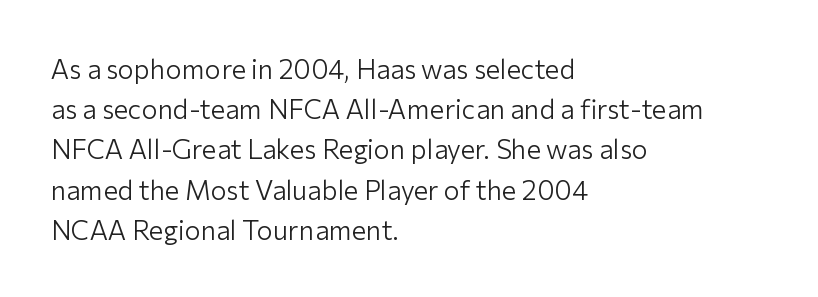
{"italic": "no", "bold": "no", "underline": "no", "align": "left", "line_spacing": "normal", "line_spacing_ratio": 1.49, "letter_spacing": "normal", "letter_spacing_em": 0.0, "glyph_px": 27}
